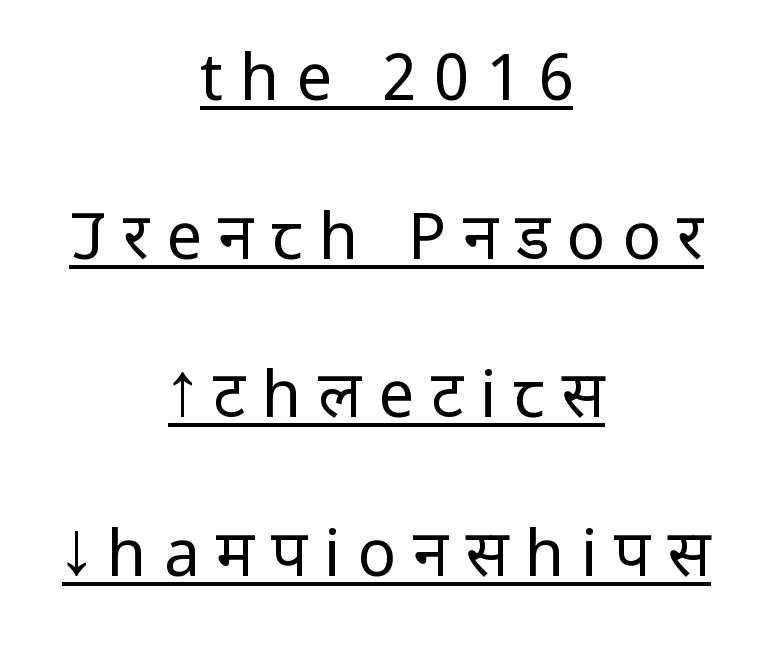
The font family rendered here belongs to the sans-serif group. You can tell it's not italic because the verticals are truly vertical. Each word looks stretched out because of the extra space between its letters. The letters advance in unequal steps, a hallmark of proportional type. The line-height multiplier appears high, well above default. The letterforms sit at book weight or below.
